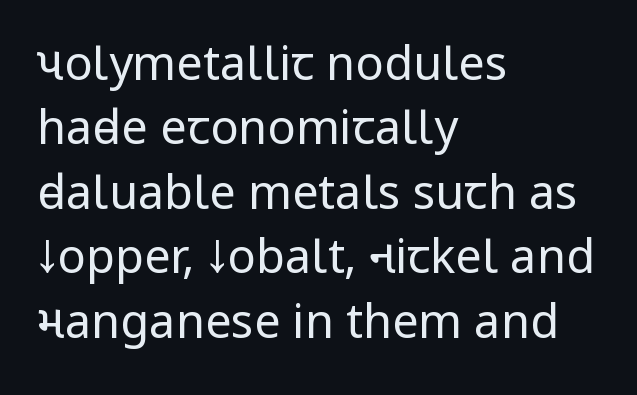
{"serif": "no", "italic": "no", "bold": "no", "weight": "regular", "width": "condensed", "stroke_contrast": "low", "x_height": "large", "monospaced": "no", "underline": "no", "align": "left", "line_spacing": "normal", "line_spacing_ratio": 1.37, "letter_spacing": "normal", "letter_spacing_em": 0.0, "glyph_px": 47}
